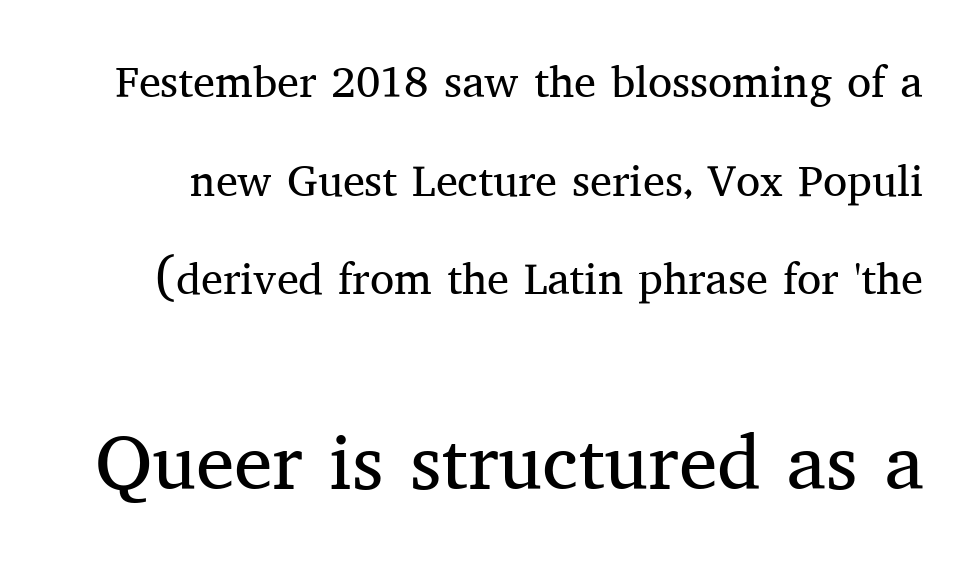
Rendered with straight, roman letterforms. Words float on clear page, feet unadorned. The text was rendered using a seriffed face with decorative stroke endings. Heft: none added — not bold. Bigger letters appear in the bottom chunk; the top chunk is reduced.
